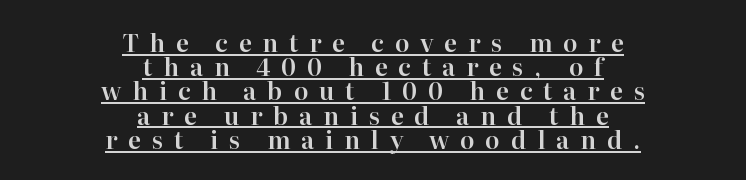
{"italic": "no", "underline": "yes", "align": "center", "line_spacing": "tight", "line_spacing_ratio": 1.01, "letter_spacing": "wide", "letter_spacing_em": 0.45, "glyph_px": 24}
